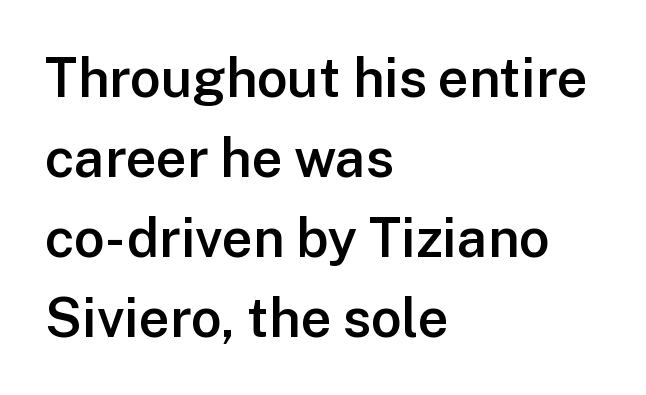
The image shows 54 px semibold sans-serif type, upright; set left-aligned, normal line spacing (1.48x), normal letter spacing, not underlined; low stroke contrast and a medium x-height.
